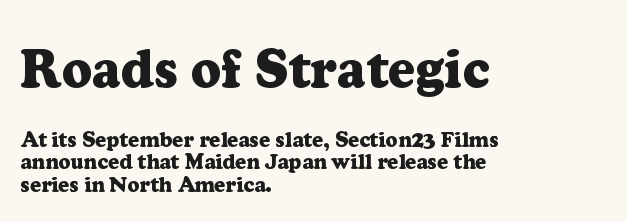
The image shows 53 px heavy serif type, upright; set left-aligned, tight line spacing (1.08x), normal letter spacing, not underlined; the first (top) block is 2.52x larger; low stroke contrast and a medium x-height.
